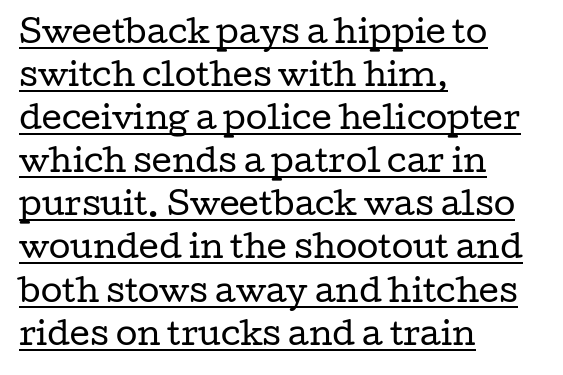
{"serif": "yes", "italic": "no", "bold": "no", "weight": "regular", "width": "wide", "stroke_contrast": "low", "x_height": "medium", "monospaced": "no", "underline": "yes", "align": "left", "line_spacing": "normal", "line_spacing_ratio": 1.39, "letter_spacing": "normal", "letter_spacing_em": 0.0, "glyph_px": 31}
